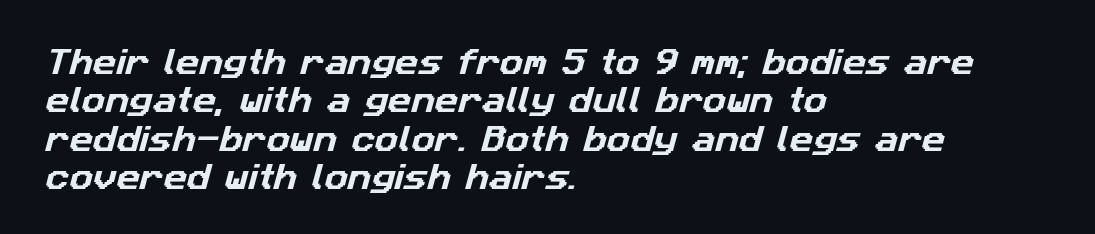
Q: Is the typeface a serif or a sans-serif typeface? A: Sans-serif.
Q: Is the text underlined? A: No.
Q: How is the paragraph aligned? A: Left-aligned.
Q: Is the spacing between letters normal or unusually wide? A: Normal.
Q: Is the spacing between lines tight, normal or loose? A: Normal.
Q: Width (condensed, normal, or wide)? A: Normal.
Q: Stroke contrast? A: Low.
Q: x-height? A: Medium.
Q: Monospaced? A: No.
